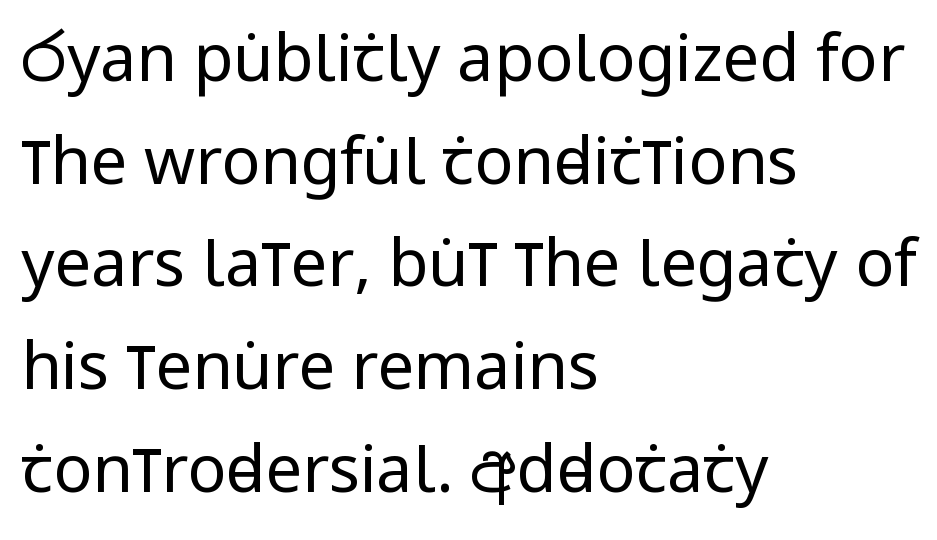
{"serif": "no", "italic": "no", "bold": "no", "weight": "regular", "width": "condensed", "stroke_contrast": "low", "x_height": "large", "monospaced": "no", "underline": "no", "align": "left", "line_spacing": "normal", "line_spacing_ratio": 1.58, "letter_spacing": "normal", "letter_spacing_em": 0.0, "glyph_px": 65}
